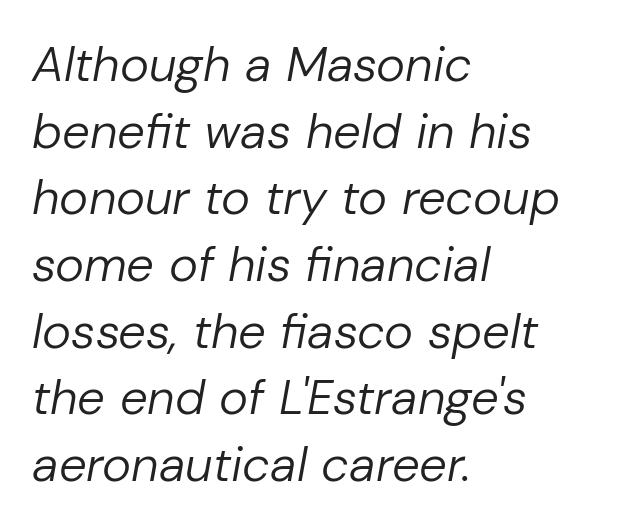
The image shows 49 px regular-weight type, italic (leaning right); set left-aligned, normal line spacing (1.36x), normal letter spacing, not underlined; low stroke contrast and a medium x-height.
